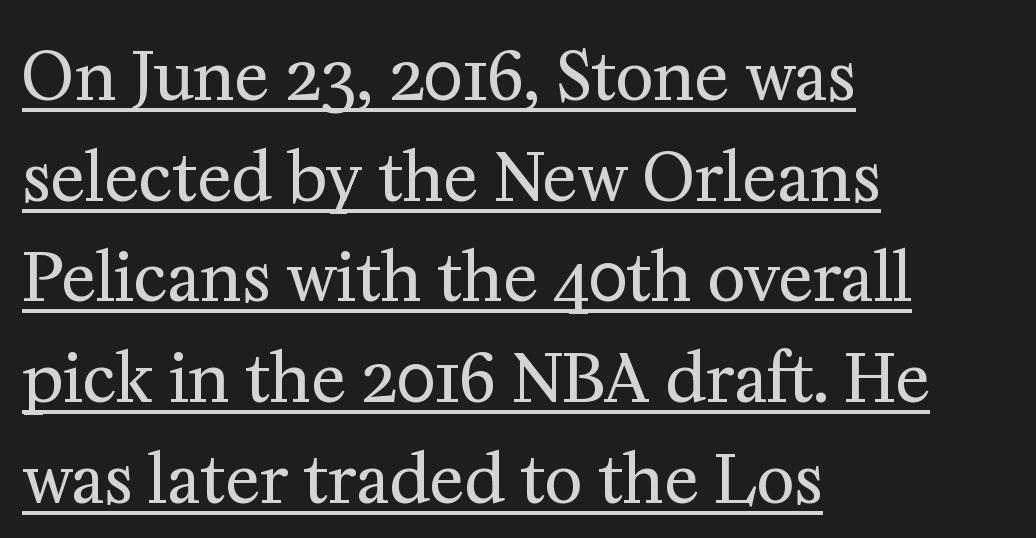
A typesetter would call this proportional, since set widths differ per character. Rows of type keep a routine distance in the vertical direction. Is this a sans? No — the strokes have serifs. The horizontal fit of the characters is conventional and even.
